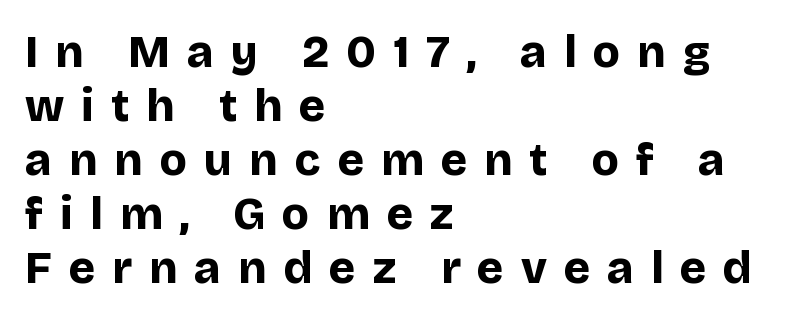
Plenty of ink on the page — the face is bold. Letterform terminals end flat and unadorned throughout the passage. The paragraph shown leans on its left margin. Think of a printed novel: that variable character pitch is what you see here. There is plenty of visible air inserted between adjacent glyphs.
